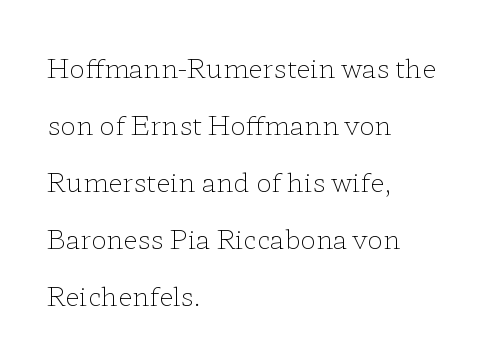
{"italic": "no", "bold": "no", "underline": "no", "align": "left", "line_spacing": "loose", "line_spacing_ratio": 2.19, "letter_spacing": "normal", "letter_spacing_em": 0.0, "glyph_px": 26}
